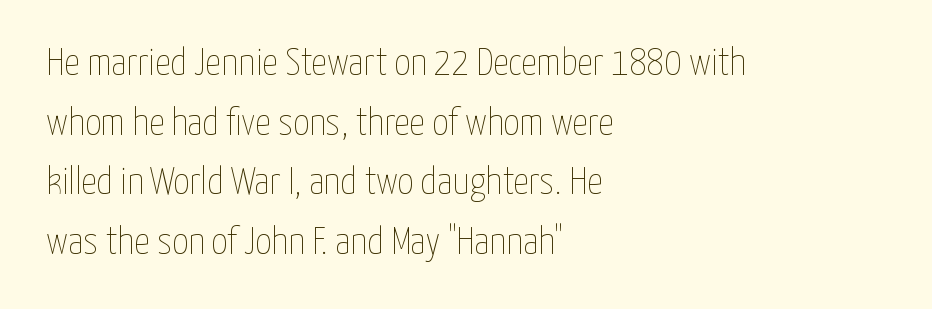
The image shows 39 px thin, condensed type, upright; set left-aligned, normal line spacing (1.53x), normal letter spacing, not underlined; low stroke contrast and a medium x-height.
